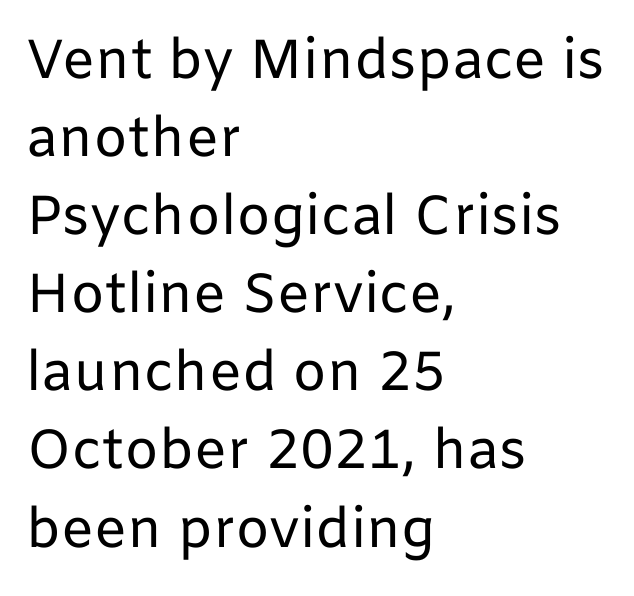
The image shows 55 px regular-weight sans-serif type, upright; set left-aligned, normal line spacing (1.42x), normal letter spacing, not underlined; low stroke contrast and a medium x-height.
